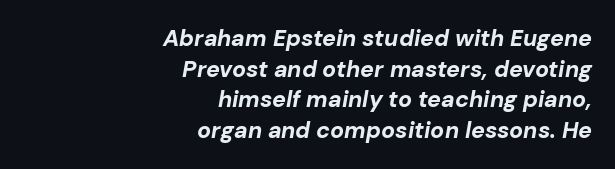
{"italic": "yes", "lean": "right", "slant_degrees": 10, "bold": "yes", "underline": "no", "align": "right", "line_spacing": "normal", "line_spacing_ratio": 1.33, "letter_spacing": "normal", "letter_spacing_em": 0.0, "glyph_px": 23}
